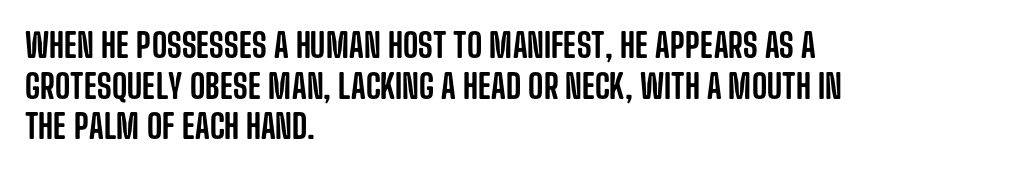
Nothing unusual about the tracking: characters are spaced as the font intends. Rendered with straight, roman letterforms. This sample is left-justified, so line endings fall wherever the words run out. The passage shown is not underscored anywhere.
